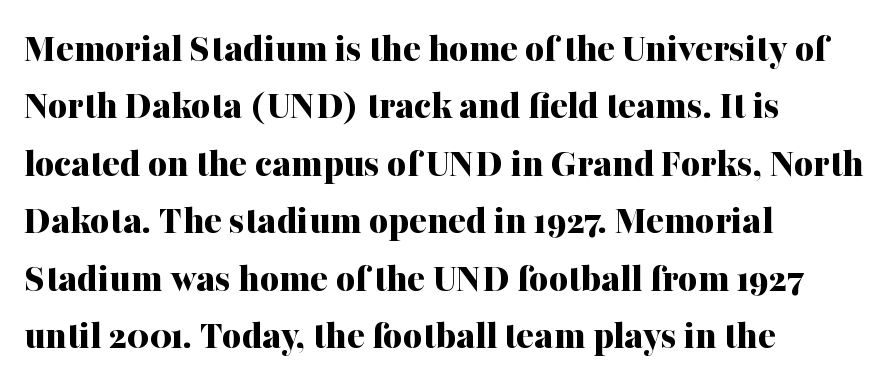
The image shows 41 px bold serif type, upright; set left-aligned, normal line spacing (1.4x), normal letter spacing, not underlined; medium stroke contrast and a medium x-height.
